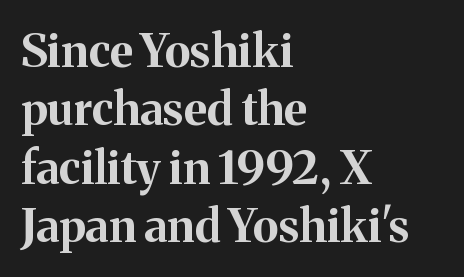
Think of a printed novel: that variable character pitch is what you see here. Little horizontal feet cap the strokes, marking this as serif type. The rendering uses a bold face; every stroke is thick and dark. The leading is moderate, giving the passage an even texture. The space directly below the letters is spotless. Does the lettering tilt? It doesn't — this is upright.
